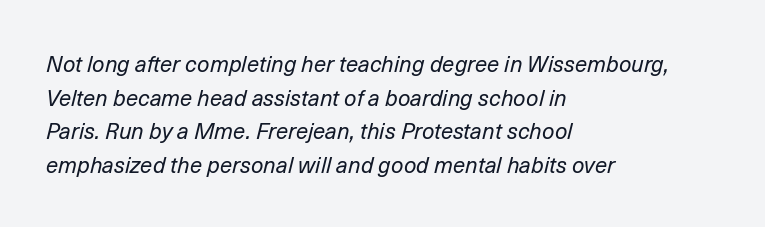
Short and long lines alike share a common starting point at left. Whoever set this chose a conventional vertical rhythm. The cut favours lightness, reaching ordinary text weight at its darkest. Observe the lean: these are italic letterforms. Compared with typical body copy, the letter spacing here is the same.
